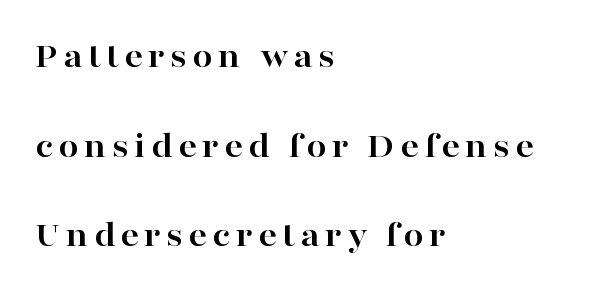
Posture: vertical. The characters display serif detailing at their extremities. Notice how thick the strokes are: this is what a full bold looks like. A great deal of white space separates one row of letters from the next.
